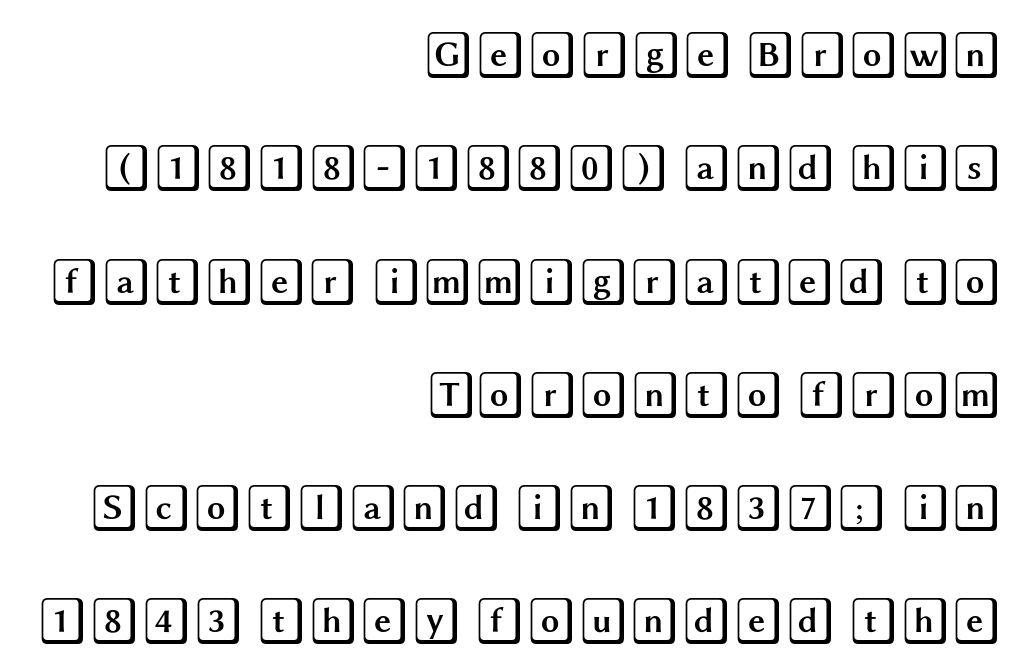
Q: Is the text italic (slanted)? A: No, it is upright.
Q: Is the text underlined? A: No.
Q: How is the paragraph aligned? A: Right-aligned.
Q: Is the spacing between letters normal or unusually wide? A: Normal.
Q: Is the spacing between lines tight, normal or loose? A: Loose.
Q: Width (condensed, normal, or wide)? A: Wide.
Q: x-height? A: Large.
